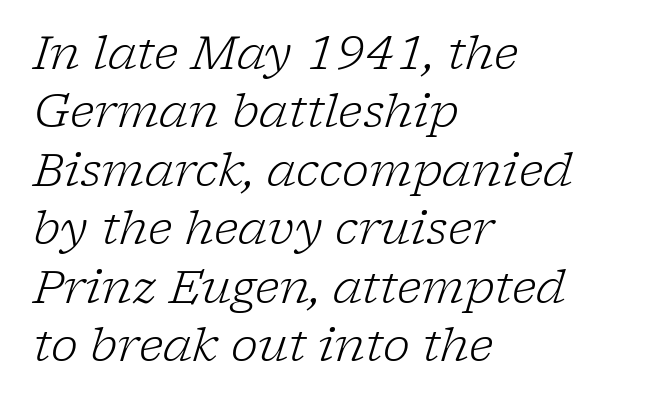
The image shows 46 px light serif type, italic (leaning right); set left-aligned, normal line spacing (1.27x), normal letter spacing, not underlined; low stroke contrast and a medium x-height.
